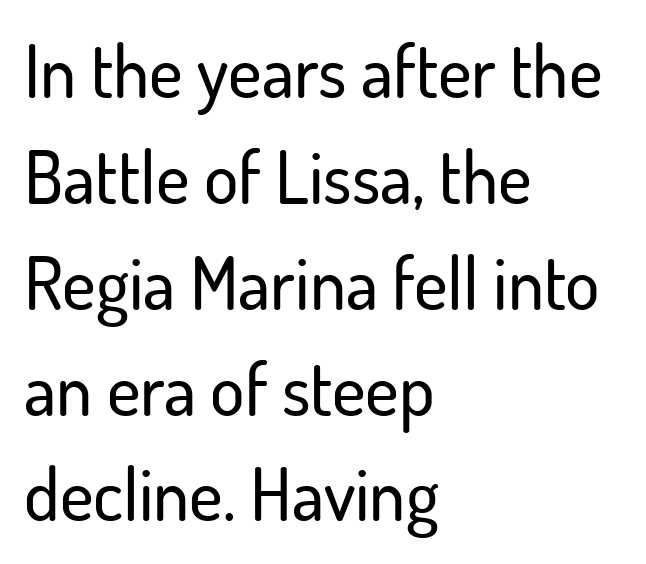
The image shows 72 px sans-serif type, upright; set left-aligned, normal line spacing (1.47x), normal letter spacing, not underlined; low stroke contrast and a small x-height.
